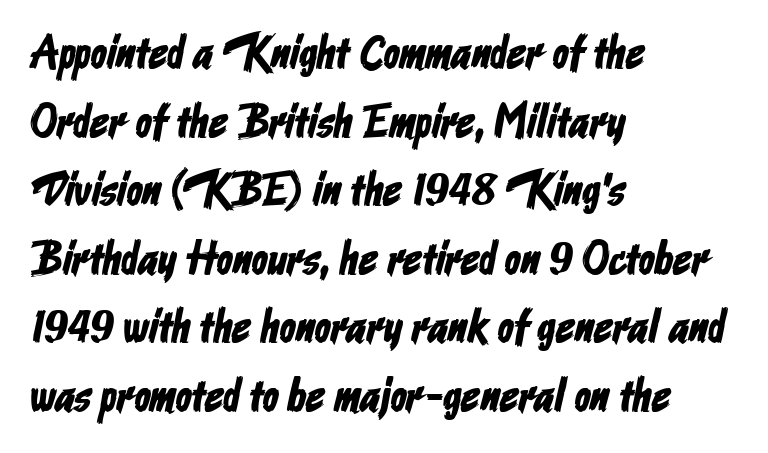
Q: Is the typeface a serif or a sans-serif typeface? A: Sans-serif.
Q: Is the text underlined? A: No.
Q: How is the paragraph aligned? A: Left-aligned.
Q: Is the spacing between letters normal or unusually wide? A: Normal.
Q: Is the spacing between lines tight, normal or loose? A: Normal.
Q: Width (condensed, normal, or wide)? A: Condensed.
Q: Stroke contrast? A: Low.
Q: x-height? A: Medium.
Q: Monospaced? A: No.
